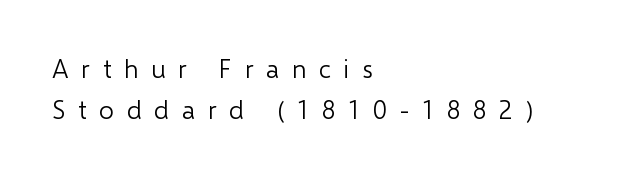
The baseline area is clear. Nope, not italic — everything's standing straight. Weight: in the light-to-regular range. The type is letterspaced generously, with wide tracking.
